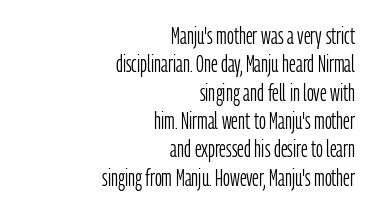
Has an underline been added? It has not. The axis of the letterforms is exactly vertical. Is the stroke heavy? The answer is a plain regular-or-lighter. Layout note: lines flush right. Inter-character spacing is left at the font's built-in metrics.
